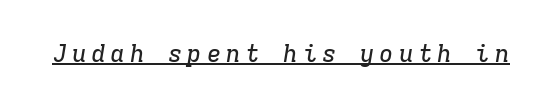
{"italic": "yes", "lean": "right", "slant_degrees": 9, "underline": "yes", "letter_spacing": "wide", "letter_spacing_em": 0.2, "glyph_px": 24}
